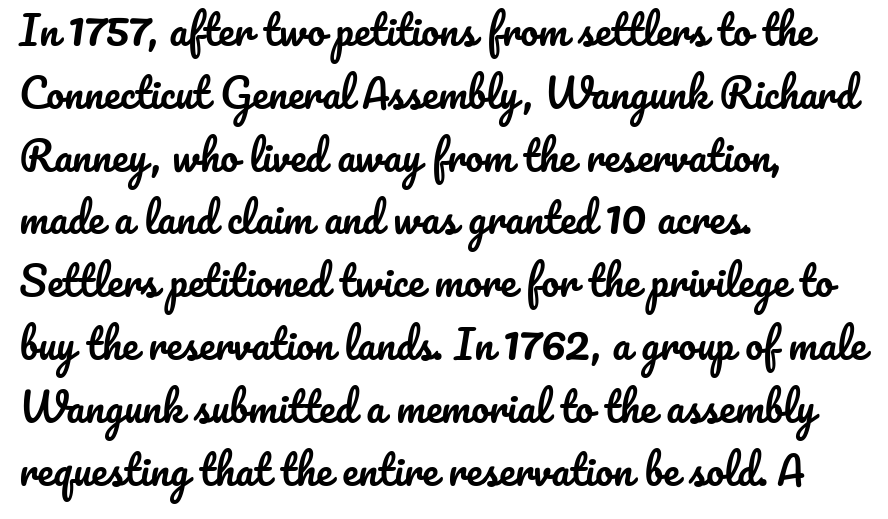
The rows are spaced the way most documents space them. Does the copy run flush right? No — it runs flush left. Glyph-to-glyph distance matches everyday printed text. The passage shown is typed in a proportional face where columns would drift. Each row of text sits above clean, open space.
